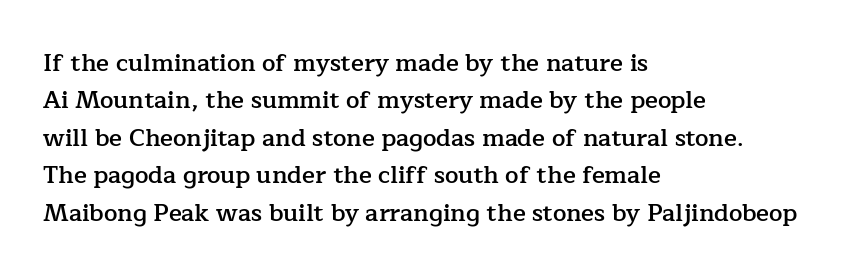
The image shows 24 px text type, upright; set left-aligned, normal line spacing (1.56x), normal letter spacing, not underlined.
